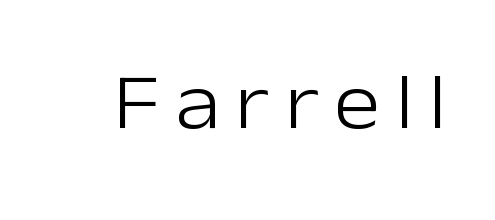
{"serif": "no", "italic": "no", "bold": "no", "weight": "light", "width": "normal", "stroke_contrast": "low", "x_height": "medium", "monospaced": "no", "underline": "no", "glyph_px": 79}
